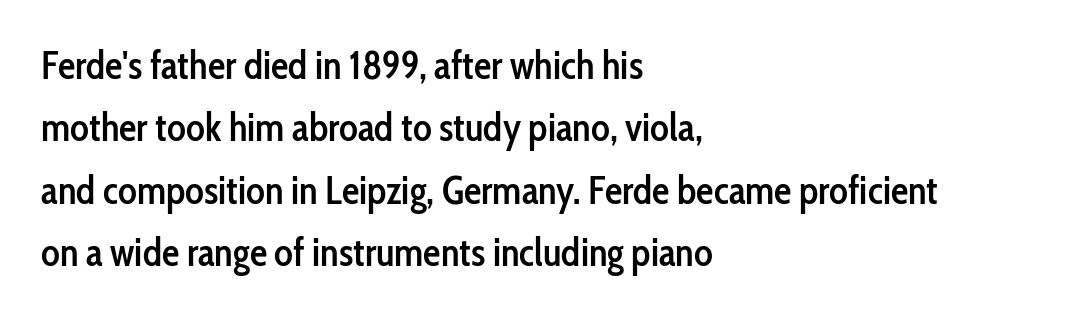
The image shows 39 px semibold, condensed sans-serif type, upright; set left-aligned, normal line spacing (1.6x), normal letter spacing, not underlined; low stroke contrast and a medium x-height.
